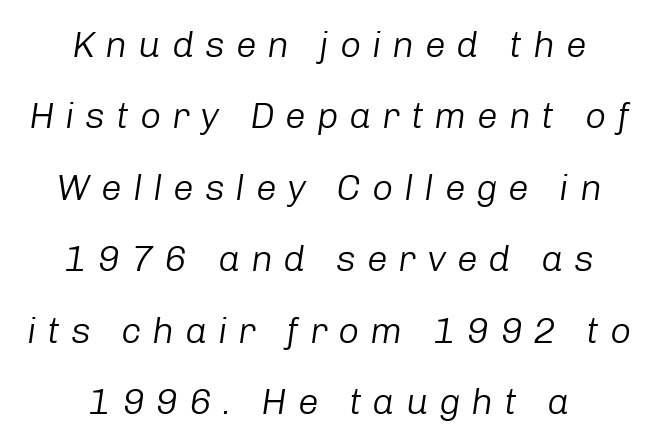
Q: Is the text bold? A: No.
Q: Is the text italic (slanted)? A: Yes, it leans right by about 8 degrees.
Q: Is the text underlined? A: No.
Q: How is the paragraph aligned? A: Centered.
Q: Is the spacing between letters normal or unusually wide? A: Unusually wide.
Q: Is the spacing between lines tight, normal or loose? A: Loose.
Q: Width (condensed, normal, or wide)? A: Normal.
Q: Stroke contrast? A: Low.
Q: x-height? A: Medium.
Q: Monospaced? A: No.
